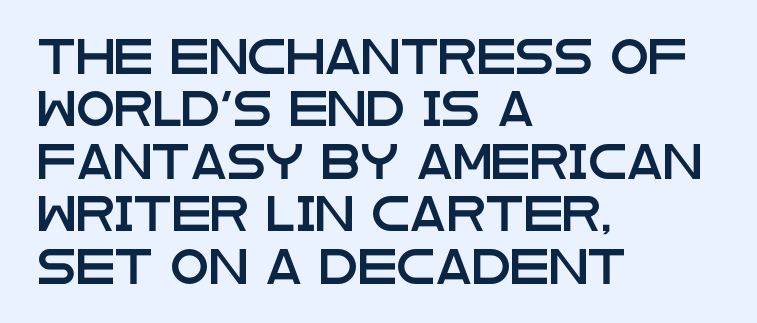
{"serif": "no", "italic": "no", "width": "wide", "stroke_contrast": "low", "x_height": "large", "monospaced": "no", "underline": "no", "align": "left", "line_spacing": "normal", "line_spacing_ratio": 1.5, "letter_spacing": "normal", "letter_spacing_em": 0.0, "glyph_px": 35}
